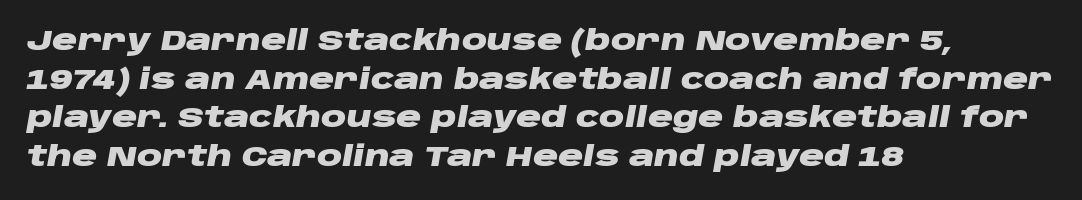
A normal amount of white space separates one row of letters from the next. The letters advance in unequal steps, a hallmark of proportional type. Look at the stroke-to-counter ratio: heavy, a bold. Default kerning and tracking; the words read as compact shapes. The string is rendered with underlining switched off.
